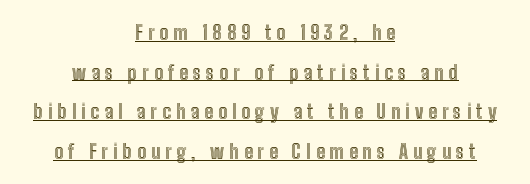
{"italic": "no", "underline": "yes", "align": "center", "line_spacing": "loose", "line_spacing_ratio": 1.98, "letter_spacing": "wide", "letter_spacing_em": 0.25, "glyph_px": 20}
